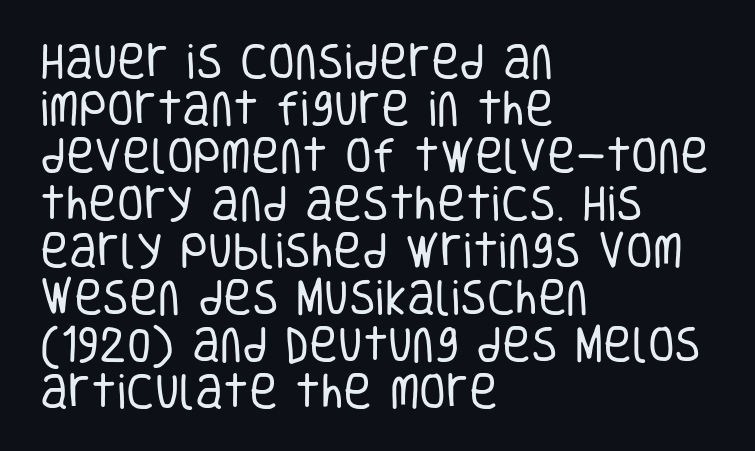
Lines of text with bare space underneath. In terms of letterspacing, this is plain default setting. Stroke terminals: plain, sans-serif. Weight: not bold — regular or lighter.
